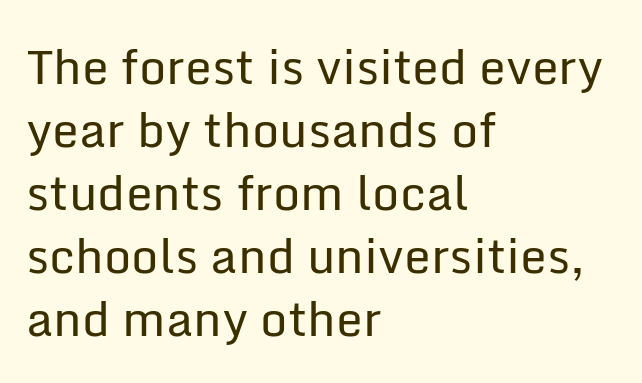
{"serif": "no", "italic": "no", "bold": "no", "weight": "regular", "width": "normal", "stroke_contrast": "low", "x_height": "medium", "monospaced": "no", "underline": "no", "align": "left", "line_spacing": "normal", "line_spacing_ratio": 1.31, "letter_spacing": "normal", "letter_spacing_em": 0.0, "glyph_px": 48}
